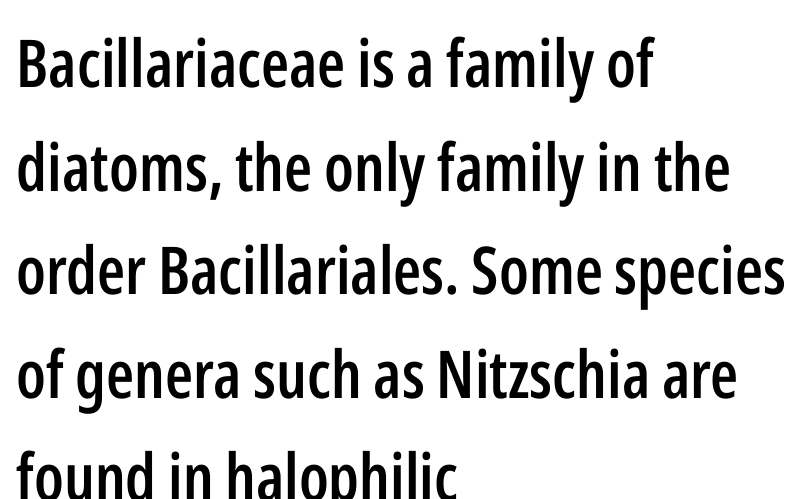
Every letter is mildly thick-stroked: semibold rather than bold. Horizontal bands of white between lines are of average thickness. A classic flush-left, rag-right setting is used for this passage. Bare-footed words on every line. The typography opts for an upright posture over an oblique one.
